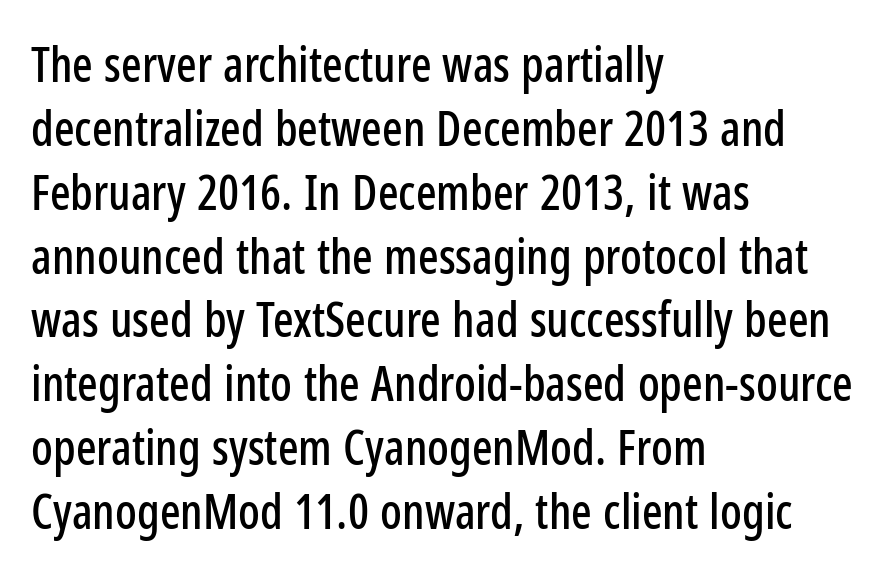
{"serif": "no", "italic": "no", "width": "condensed", "stroke_contrast": "low", "x_height": "medium", "monospaced": "no", "underline": "no", "align": "left", "line_spacing": "normal", "line_spacing_ratio": 1.33, "letter_spacing": "normal", "letter_spacing_em": 0.0, "glyph_px": 48}
